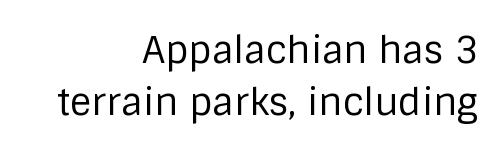
The passage shown stacks its lines at a standard gap. Grotesque or geometric, the face here clearly has no serifs. The specimen omits any rule beneath the text block's lines. Varying glyph widths throughout — classic text-font behaviour.
